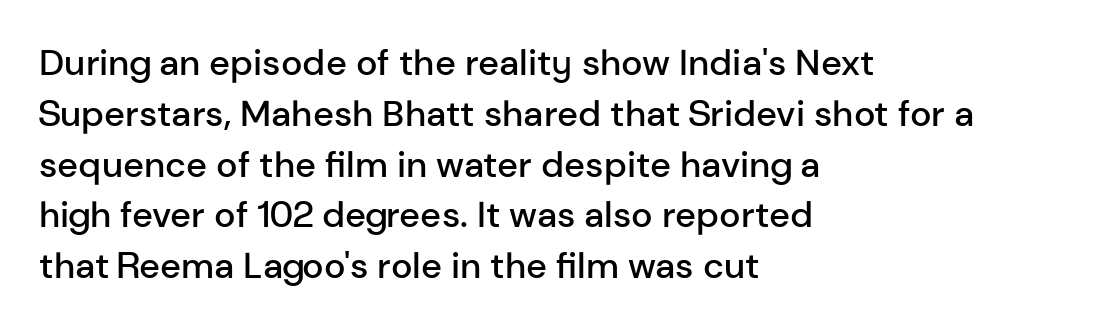
The image shows 36 px semibold sans-serif type, upright; set left-aligned, normal line spacing (1.41x), normal letter spacing, not underlined; low stroke contrast and a medium x-height.
